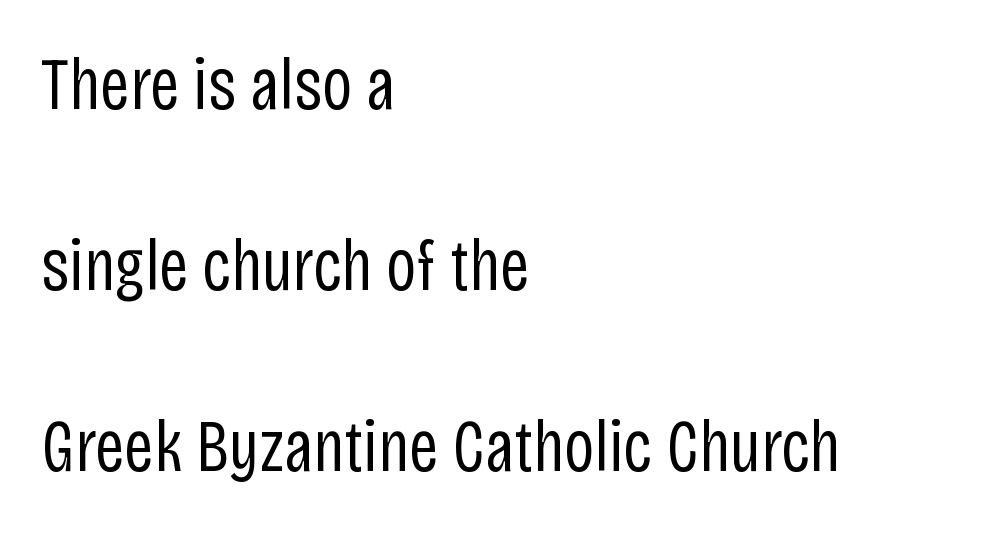
{"serif": "no", "italic": "no", "bold": "no", "weight": "regular", "width": "condensed", "stroke_contrast": "low", "x_height": "large", "monospaced": "no", "underline": "no", "align": "left", "line_spacing": "loose", "line_spacing_ratio": 2.48, "letter_spacing": "normal", "letter_spacing_em": 0.0, "glyph_px": 73}
